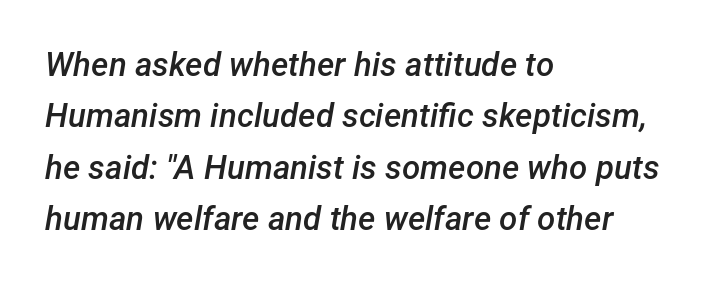
Each new line begins a customary step beneath the previous one. Posture: slanted. The line texture is even and compact thanks to regular tracking. These lines are rendered in a variable-pitch font. Short and long lines alike share a common starting point at left. A clean baseline with only descenders dipping below it.
